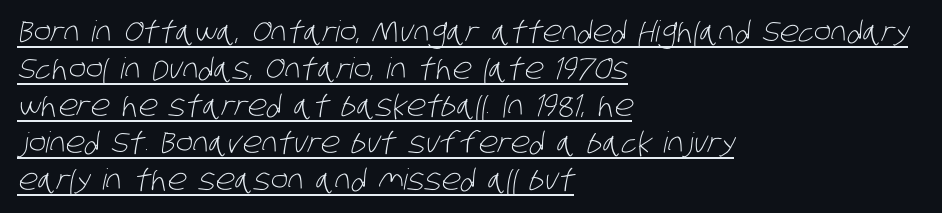
Q: Is the text bold? A: No.
Q: Is the typeface a serif or a sans-serif typeface? A: Sans-serif.
Q: Is the text underlined? A: Yes.
Q: How is the paragraph aligned? A: Left-aligned.
Q: Is the spacing between letters normal or unusually wide? A: Normal.
Q: Is the spacing between lines tight, normal or loose? A: Normal.
Q: Width (condensed, normal, or wide)? A: Condensed.
Q: Stroke contrast? A: Low.
Q: x-height? A: Large.
Q: Monospaced? A: No.
